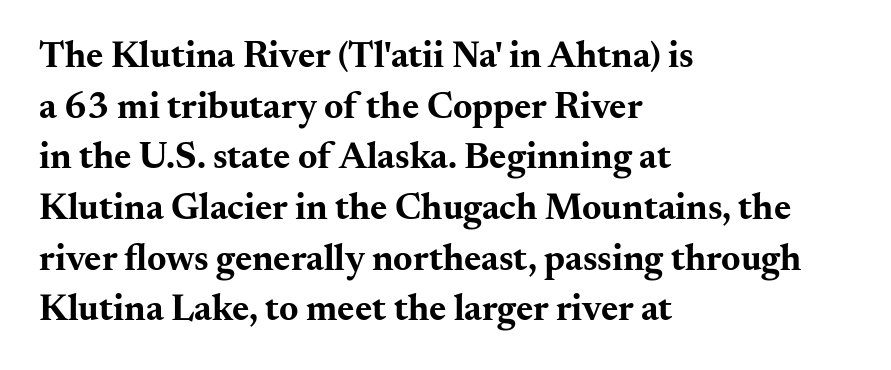
{"serif": "yes", "italic": "no", "bold": "yes", "weight": "bold", "width": "wide", "stroke_contrast": "medium", "x_height": "small", "monospaced": "no", "underline": "no", "align": "left", "line_spacing": "normal", "line_spacing_ratio": 1.37, "letter_spacing": "normal", "letter_spacing_em": 0.0, "glyph_px": 37}
